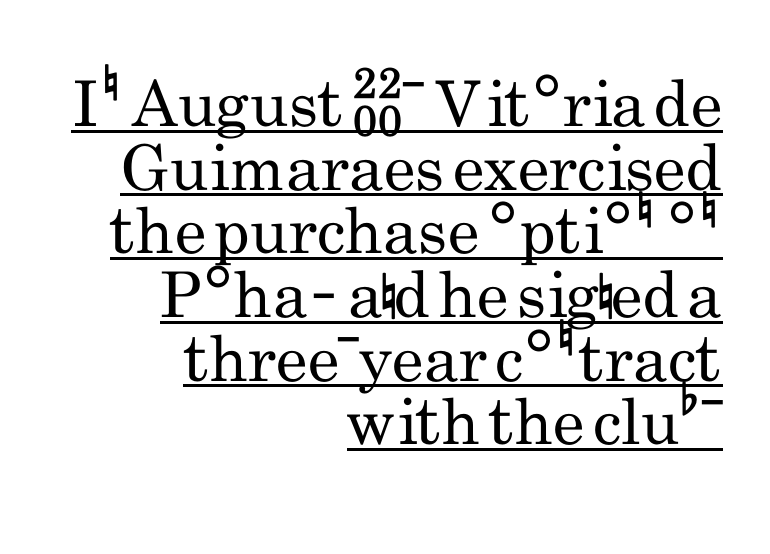
{"serif": "no", "italic": "no", "bold": "no", "weight": "regular", "width": "condensed", "stroke_contrast": "low", "x_height": "small", "monospaced": "no", "underline": "yes", "align": "right", "line_spacing": "tight", "line_spacing_ratio": 1.01, "letter_spacing": "normal", "letter_spacing_em": 0.0, "glyph_px": 63}
